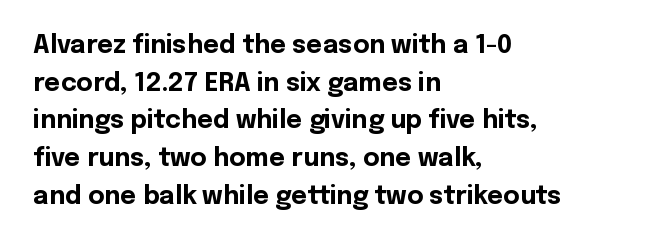
Q: Is the text bold? A: Yes.
Q: Is the text italic (slanted)? A: No, it is upright.
Q: Is the text underlined? A: No.
Q: How is the paragraph aligned? A: Left-aligned.
Q: Is the spacing between letters normal or unusually wide? A: Normal.
Q: Is the spacing between lines tight, normal or loose? A: Normal.
